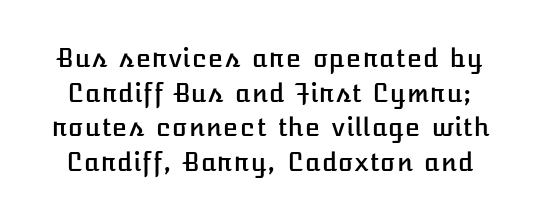
{"italic": "no", "underline": "no", "line_spacing": "normal", "line_spacing_ratio": 1.39, "letter_spacing": "normal", "letter_spacing_em": 0.0, "glyph_px": 25}
